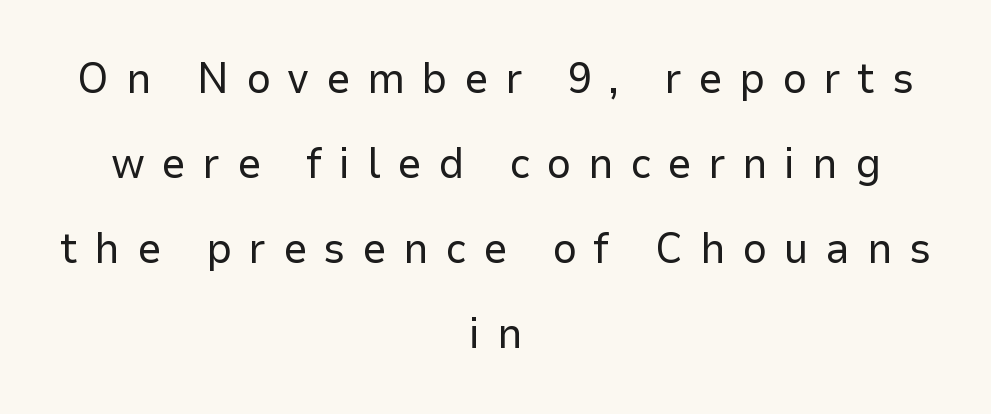
The image shows 43 px regular-weight sans-serif type, upright; set centered, loose line spacing (1.98x), unusually wide letter spacing (+0.39 em), not underlined; low stroke contrast and a medium x-height.
